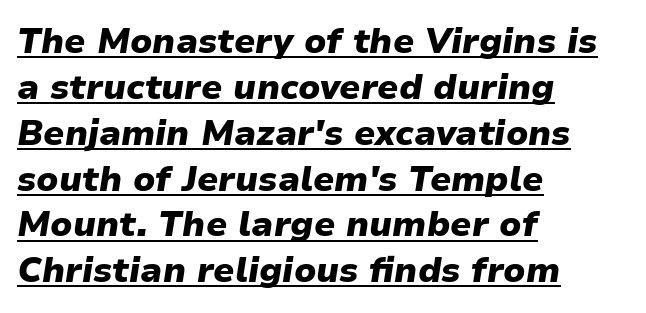
{"italic": "yes", "lean": "right", "slant_degrees": 9, "bold": "yes", "weight": "heavy", "width": "normal", "stroke_contrast": "low", "x_height": "medium", "monospaced": "no", "underline": "yes", "align": "left", "line_spacing": "normal", "line_spacing_ratio": 1.31, "letter_spacing": "normal", "letter_spacing_em": 0.0, "glyph_px": 35}
